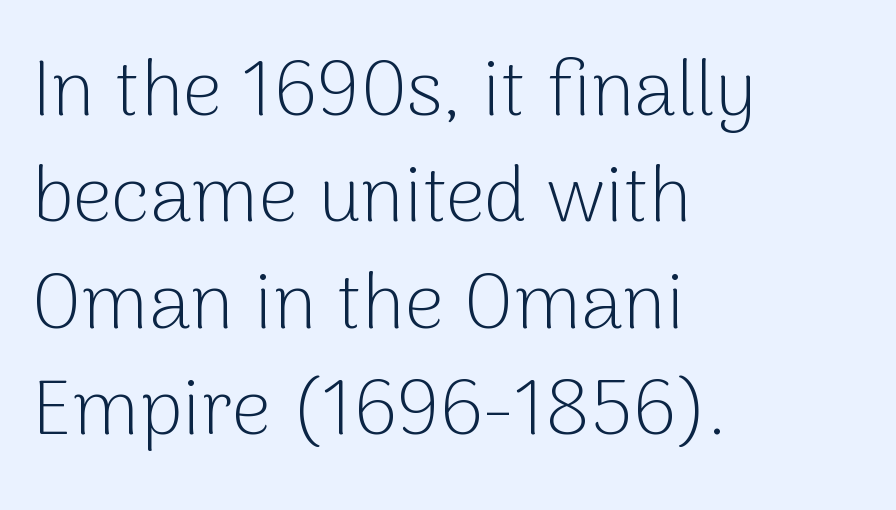
Q: Is the text bold? A: No.
Q: Is the text italic (slanted)? A: No, it is upright.
Q: Is the typeface a serif or a sans-serif typeface? A: Sans-serif.
Q: Is the text underlined? A: No.
Q: How is the paragraph aligned? A: Left-aligned.
Q: Is the spacing between letters normal or unusually wide? A: Normal.
Q: Is the spacing between lines tight, normal or loose? A: Normal.
Q: Width (condensed, normal, or wide)? A: Normal.
Q: Stroke contrast? A: Low.
Q: x-height? A: Medium.
Q: Monospaced? A: No.
